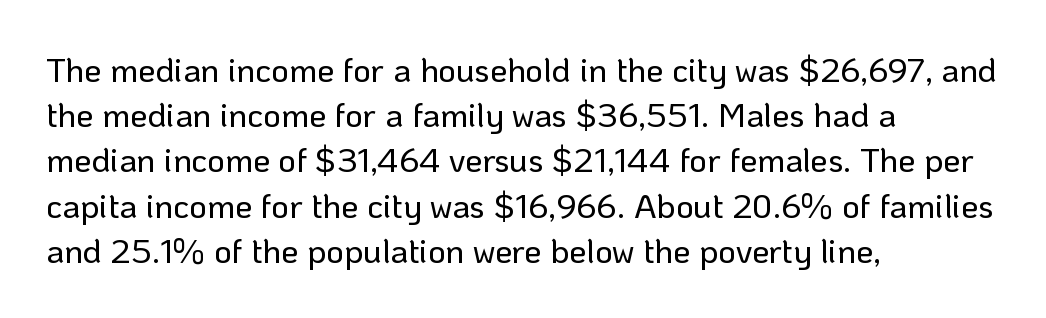
It's the straight-up-and-down kind of type. The letters advance in unequal steps, a hallmark of proportional type. In terms of letterspacing, this is plain default setting. A bare baseline throughout the passage.
